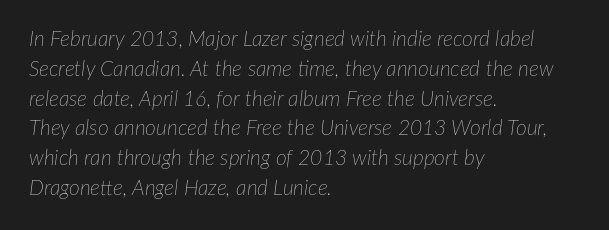
Q: Is the text bold? A: No.
Q: Is the text italic (slanted)? A: Yes, it leans right by about 7 degrees.
Q: Is the text underlined? A: No.
Q: How is the paragraph aligned? A: Left-aligned.
Q: Is the spacing between letters normal or unusually wide? A: Normal.
Q: Is the spacing between lines tight, normal or loose? A: Normal.
